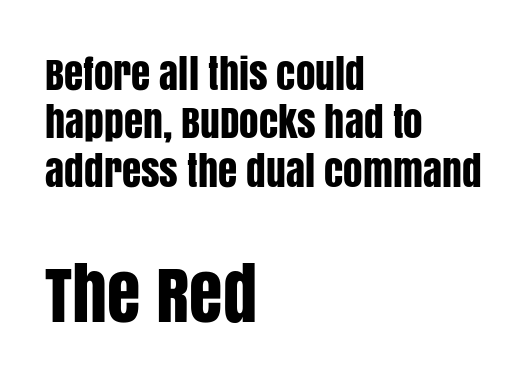
Does the lettering tilt? It doesn't — this is upright. You could not count columns in this text — the font is proportionally spaced. Of the two passages, the one underneath uses the larger point size. Words float on clear page, feet unadorned.
